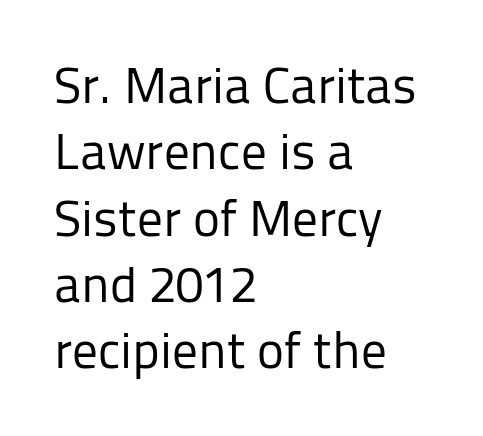
{"serif": "no", "italic": "no", "bold": "no", "weight": "regular", "width": "normal", "stroke_contrast": "low", "x_height": "medium", "monospaced": "no", "underline": "no", "align": "left", "line_spacing": "normal", "line_spacing_ratio": 1.3, "letter_spacing": "normal", "letter_spacing_em": 0.0, "glyph_px": 51}
